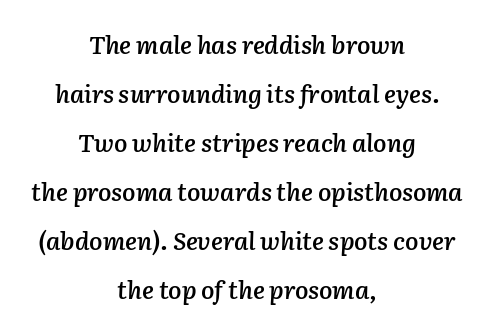
{"italic": "yes", "lean": "right", "slant_degrees": 3, "bold": "semi", "underline": "no", "align": "center", "line_spacing": "loose", "line_spacing_ratio": 1.96, "letter_spacing": "normal", "letter_spacing_em": 0.0, "glyph_px": 25}
